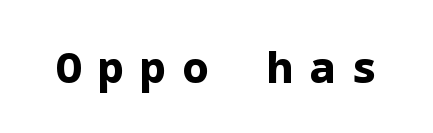
Observe the absence of serifs on each vertical stroke in this sample. Unlike italic type, these characters show no tilt at all. These lines carry a lot of weight — the face is fully bold. Honestly, there is no underline to notice here at all.
